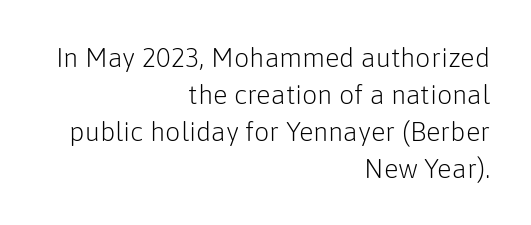
Nothing unusual about the tracking: characters are spaced as the font intends. Where is the straight margin? On the right. Successive baselines arrive at the customary interval. When letters stand straight like this, we call the style roman or upright. Check the space under the baseline: it is left empty. Is the stroke heavy? The answer is a plain regular-or-lighter.
